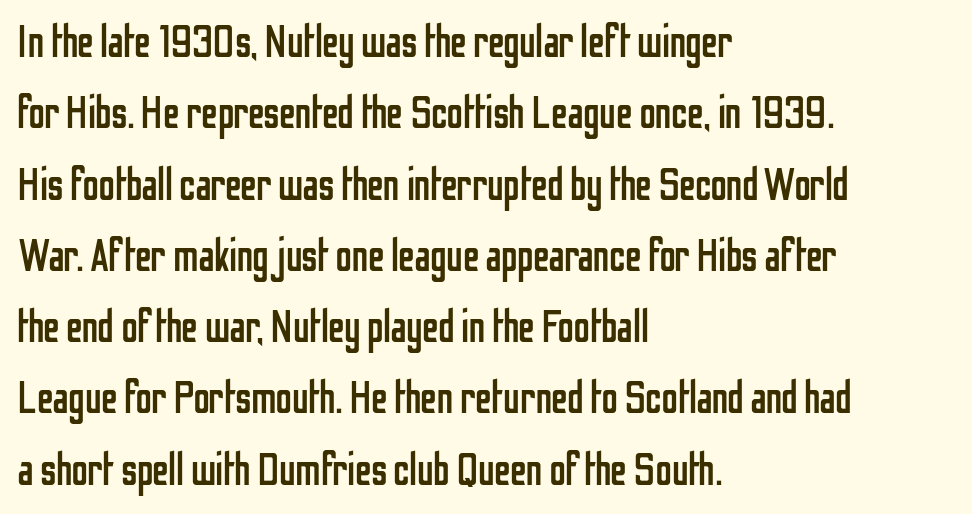
Q: Is the text bold? A: No.
Q: Is the text italic (slanted)? A: No, it is upright.
Q: Is the typeface a serif or a sans-serif typeface? A: Sans-serif.
Q: Is the text underlined? A: No.
Q: How is the paragraph aligned? A: Left-aligned.
Q: Is the spacing between letters normal or unusually wide? A: Normal.
Q: Is the spacing between lines tight, normal or loose? A: Normal.
Q: Width (condensed, normal, or wide)? A: Condensed.
Q: Stroke contrast? A: Low.
Q: x-height? A: Medium.
Q: Monospaced? A: No.
